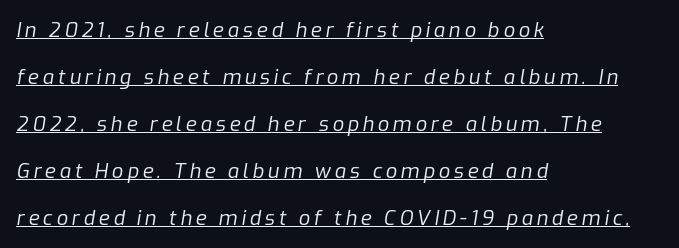
The image shows 20 px text type, italic (leaning right); set left-aligned, loose line spacing (2.35x), underlined.
